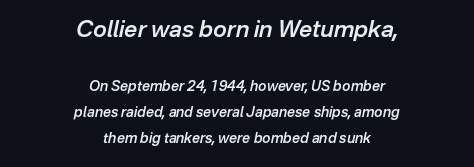
{"italic": "yes", "lean": "right", "slant_degrees": 12, "bold": "semi", "underline": "no", "align": "center", "line_spacing_ratio": 1.86, "letter_spacing": "normal", "letter_spacing_em": 0.0, "larger_block": "first", "size_ratio": 1.64, "glyph_px": 23}
